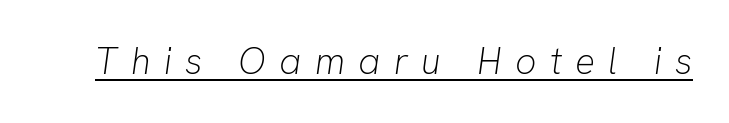
Q: Is the text bold? A: No.
Q: Is the text italic (slanted)? A: Yes, it leans right by about 8 degrees.
Q: Is the text underlined? A: Yes.
Q: Is the spacing between letters normal or unusually wide? A: Unusually wide.
Q: Width (condensed, normal, or wide)? A: Normal.
Q: Stroke contrast? A: Low.
Q: x-height? A: Medium.
Q: Monospaced? A: No.
